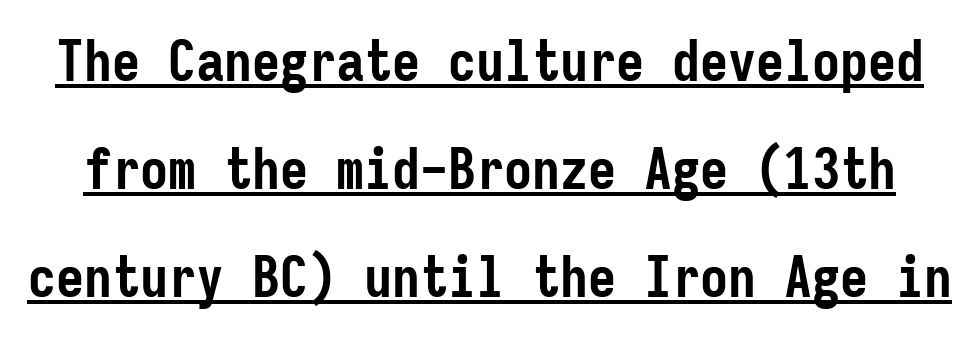
The image shows 56 px semibold, condensed sans-serif type, upright, monospaced; set loose line spacing (1.93x), normal letter spacing, underlined; low stroke contrast and a medium x-height.
